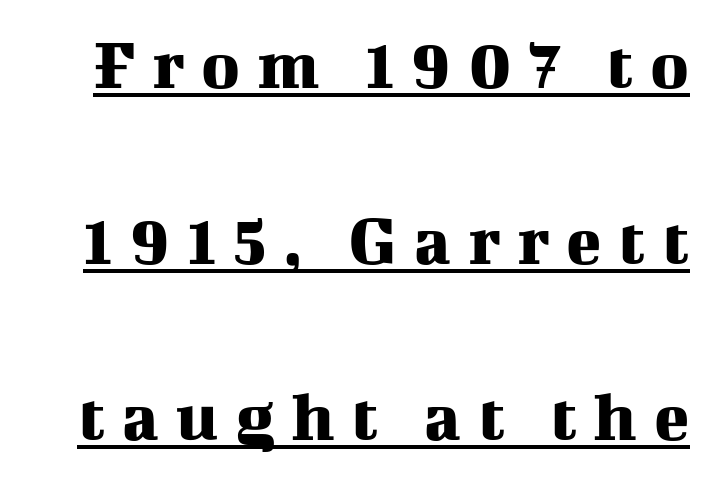
Q: Is the text italic (slanted)? A: No, it is upright.
Q: Is the typeface a serif or a sans-serif typeface? A: Serif.
Q: Is the text underlined? A: Yes.
Q: Is the spacing between letters normal or unusually wide? A: Unusually wide.
Q: Is the spacing between lines tight, normal or loose? A: Loose.
Q: Width (condensed, normal, or wide)? A: Normal.
Q: Stroke contrast? A: Medium.
Q: x-height? A: Medium.
Q: Monospaced? A: No.
